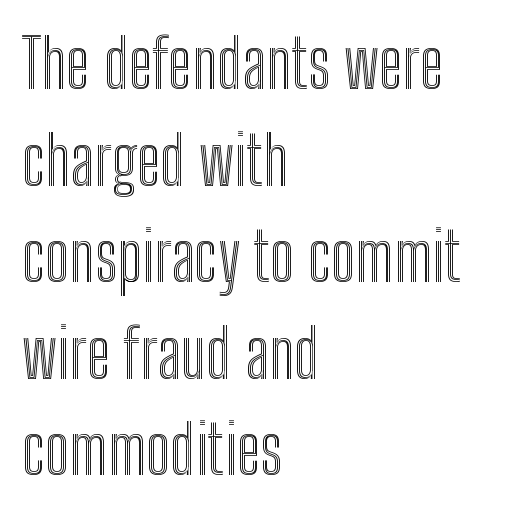
{"italic": "no", "width": "condensed", "x_height": "medium", "monospaced": "no", "underline": "no", "align": "left", "line_spacing": "normal", "line_spacing_ratio": 1.42, "letter_spacing": "normal", "letter_spacing_em": 0.0, "glyph_px": 68}
